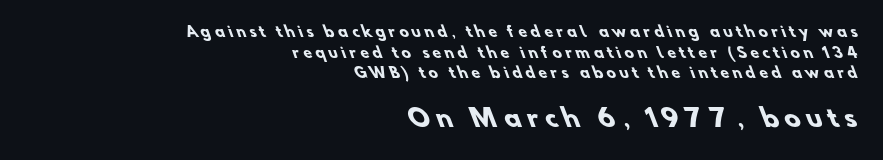
Q: Is the text bold? A: Yes.
Q: Is the text underlined? A: No.
Q: How is the paragraph aligned? A: Right-aligned.
Q: Is the spacing between letters normal or unusually wide? A: Unusually wide.
Q: Is the spacing between lines tight, normal or loose? A: Normal.
Q: Which block of text is set in a larger size, the first (top) or the second (bottom)? A: The second (bottom) one.
